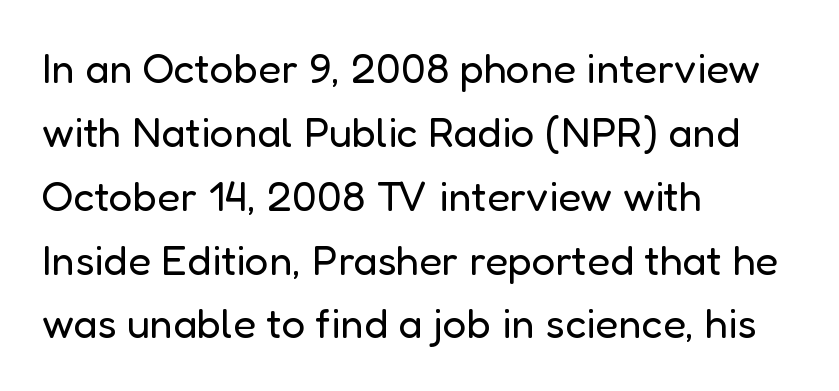
{"serif": "no", "italic": "no", "bold": "no", "weight": "regular", "width": "normal", "stroke_contrast": "low", "x_height": "medium", "monospaced": "no", "underline": "no", "align": "left", "line_spacing": "normal", "line_spacing_ratio": 1.52, "letter_spacing": "normal", "letter_spacing_em": 0.0, "glyph_px": 42}
